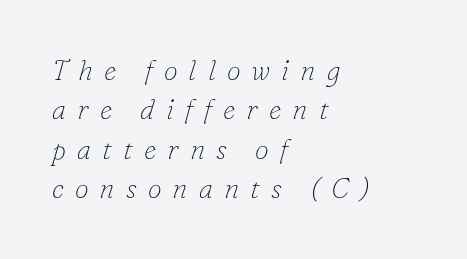
{"serif": "yes", "italic": "yes", "lean": "right", "slant_degrees": 16, "bold": "no", "weight": "thin", "width": "normal", "stroke_contrast": "low", "x_height": "small", "monospaced": "no", "underline": "no", "align": "left", "line_spacing": "normal", "line_spacing_ratio": 1.41, "letter_spacing": "wide", "letter_spacing_em": 0.4, "glyph_px": 28}
